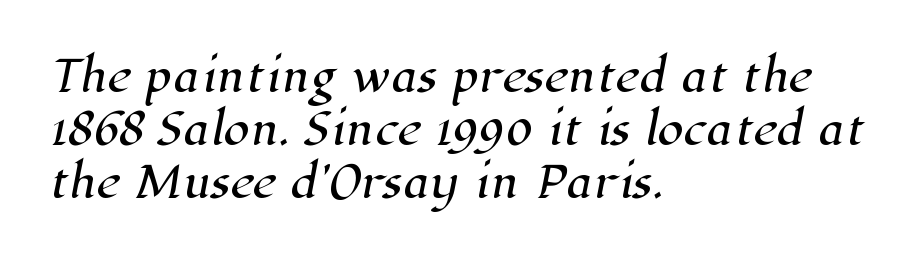
Compared with typical body copy, the letter spacing here is the same. This sample uses a serif face. Casual observation: everything's shoved over to the left. Students, observe: this is what conventionally led text looks like. Check the space under the baseline: it is left empty. The rendering uses natural spacing where letterforms have individual widths.
